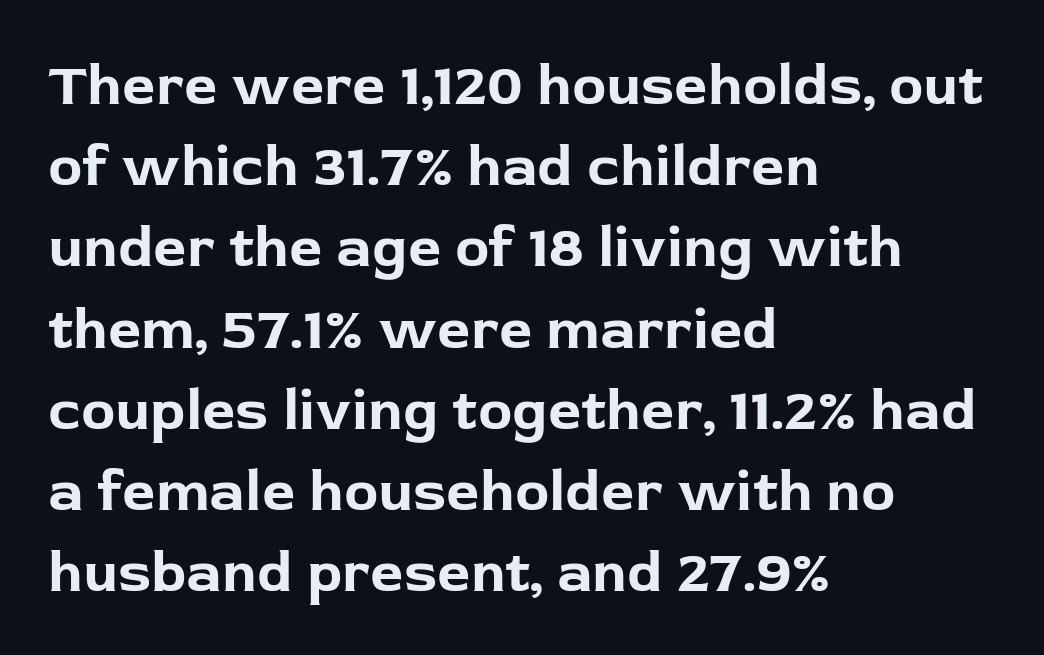
Q: Is the text bold? A: Yes.
Q: Is the text italic (slanted)? A: No, it is upright.
Q: Is the typeface a serif or a sans-serif typeface? A: Sans-serif.
Q: Is the text underlined? A: No.
Q: How is the paragraph aligned? A: Left-aligned.
Q: Is the spacing between letters normal or unusually wide? A: Normal.
Q: Is the spacing between lines tight, normal or loose? A: Normal.
Q: Width (condensed, normal, or wide)? A: Normal.
Q: Stroke contrast? A: Low.
Q: x-height? A: Medium.
Q: Monospaced? A: No.
